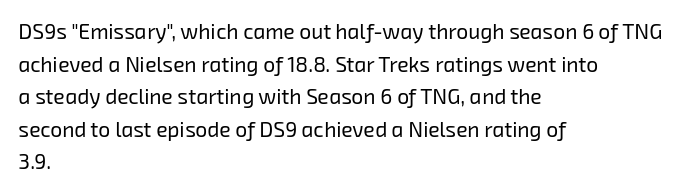
Q: Is the text bold? A: No.
Q: Is the text underlined? A: No.
Q: How is the paragraph aligned? A: Left-aligned.
Q: Is the spacing between letters normal or unusually wide? A: Normal.
Q: Is the spacing between lines tight, normal or loose? A: Normal.
